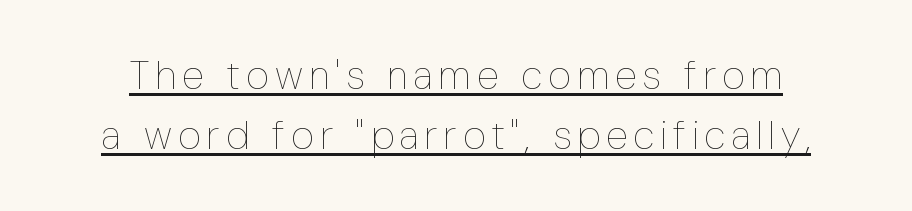
{"italic": "no", "bold": "no", "weight": "thin", "width": "condensed", "stroke_contrast": "low", "x_height": "medium", "monospaced": "no", "underline": "yes", "line_spacing": "normal", "line_spacing_ratio": 1.5, "glyph_px": 40}
